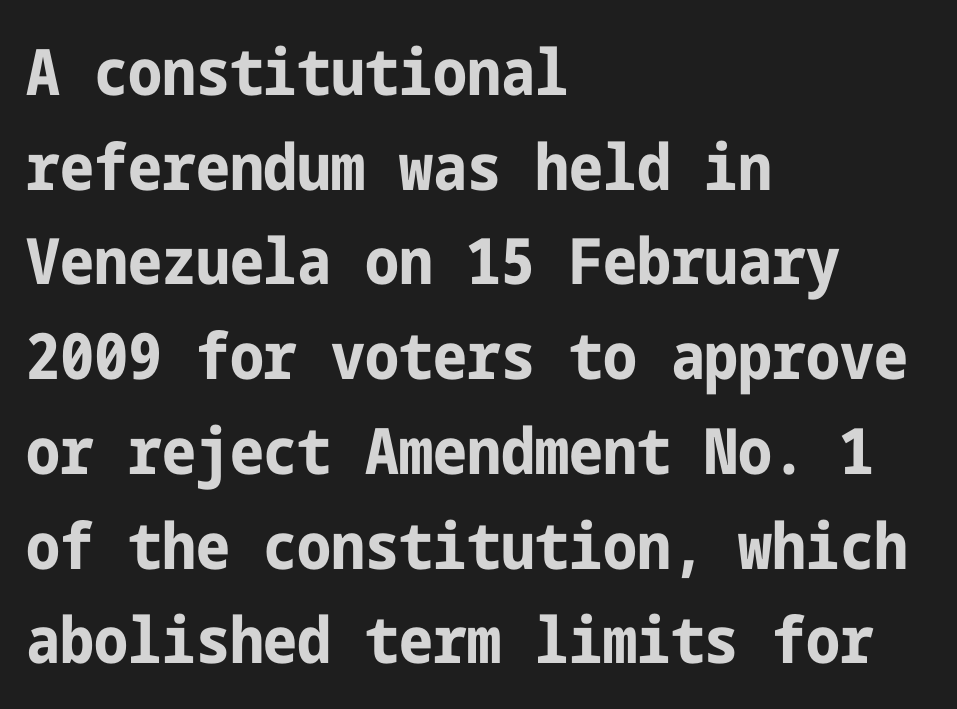
Q: Is the text bold? A: Yes.
Q: Is the text italic (slanted)? A: No, it is upright.
Q: Is the typeface a serif or a sans-serif typeface? A: Sans-serif.
Q: Is the text underlined? A: No.
Q: How is the paragraph aligned? A: Left-aligned.
Q: Is the spacing between letters normal or unusually wide? A: Normal.
Q: Is the spacing between lines tight, normal or loose? A: Normal.
Q: Width (condensed, normal, or wide)? A: Condensed.
Q: Stroke contrast? A: Low.
Q: x-height? A: Medium.
